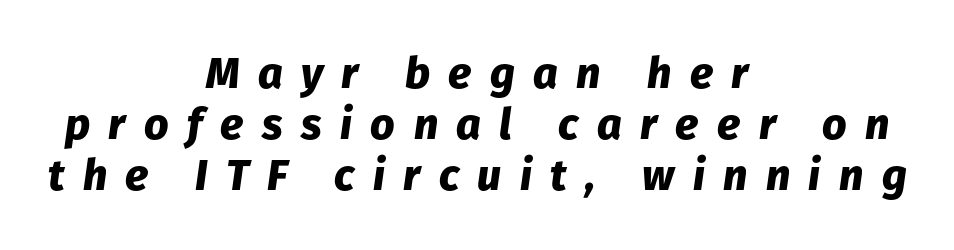
Proportional: the letters do not fall into vertical columns. Bare-footed words on every line. The passage shown leans; its letterforms are oblique. A full-strength bold gives these letters their thick strokes. Every row of glyphs is offset so its center matches the block's center. The letterforms stand isolated, each surrounded by extra space.
